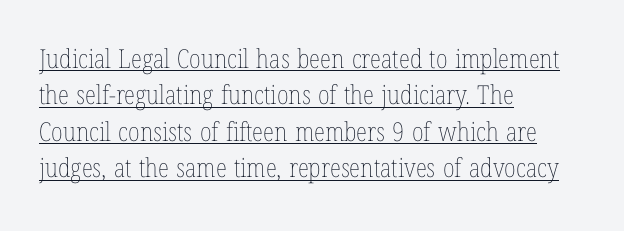
Q: Is the text bold? A: No.
Q: Is the text italic (slanted)? A: No, it is upright.
Q: Is the text underlined? A: Yes.
Q: How is the paragraph aligned? A: Left-aligned.
Q: Is the spacing between letters normal or unusually wide? A: Normal.
Q: Is the spacing between lines tight, normal or loose? A: Normal.
